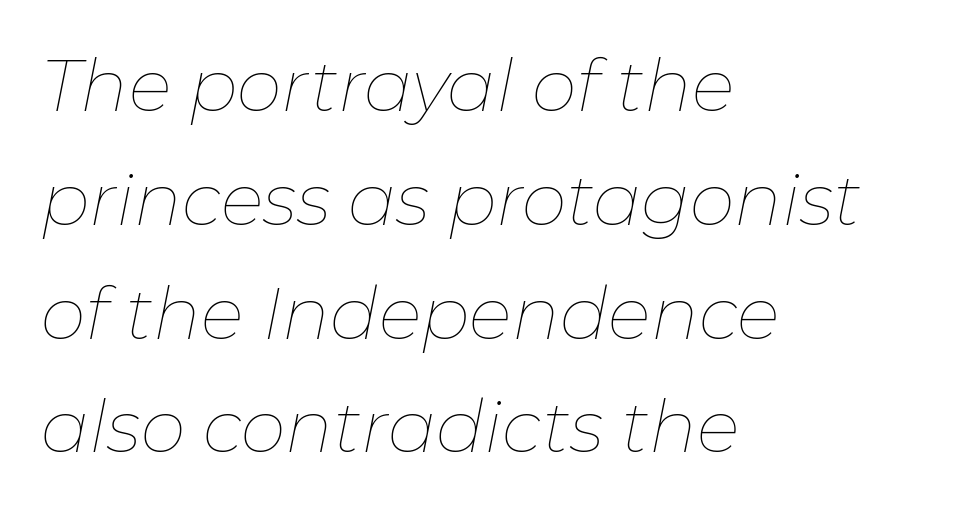
The image shows 72 px thin type, italic (leaning right); set left-aligned, normal line spacing (1.58x), normal letter spacing, not underlined; low stroke contrast and a medium x-height.
